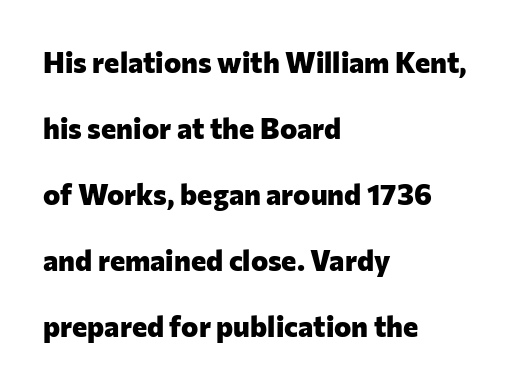
The type family on display is of the sans-serif kind. The compositor pushed each line to the left boundary. This is roman type, the default non-slanted kind. The type is set solid horizontally, with unmodified tracking.
